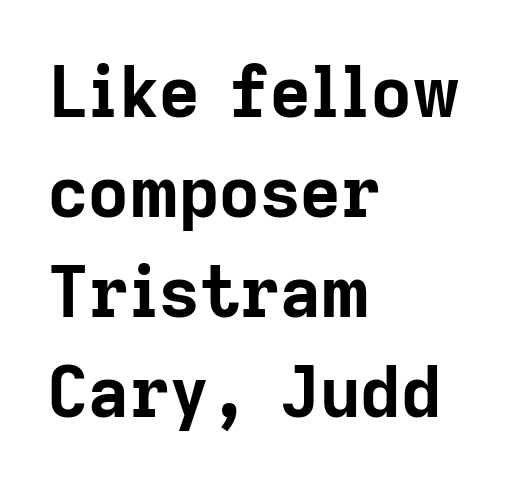
{"serif": "no", "italic": "no", "bold": "yes", "weight": "bold", "width": "normal", "stroke_contrast": "low", "x_height": "medium", "monospaced": "no", "underline": "no", "align": "left", "line_spacing": "normal", "line_spacing_ratio": 1.43, "letter_spacing": "normal", "letter_spacing_em": 0.0, "glyph_px": 70}
